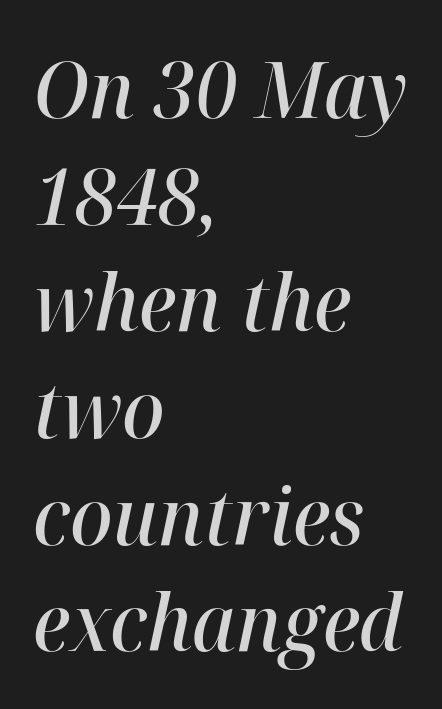
The image shows 79 px semibold type, italic (leaning right); set left-aligned, normal line spacing (1.35x), normal letter spacing, not underlined; high stroke contrast and a medium x-height.
